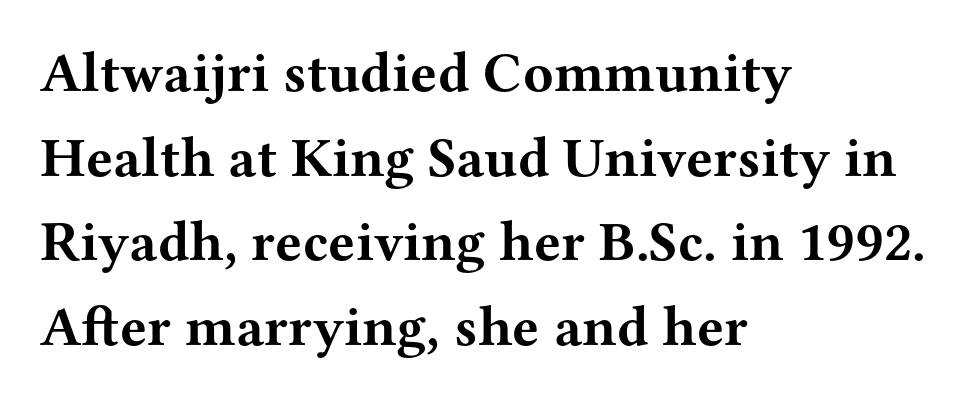
{"serif": "yes", "italic": "no", "bold": "yes", "weight": "bold", "width": "wide", "stroke_contrast": "medium", "x_height": "medium", "monospaced": "no", "underline": "no", "align": "left", "line_spacing": "normal", "line_spacing_ratio": 1.51, "letter_spacing": "normal", "letter_spacing_em": 0.0, "glyph_px": 56}
